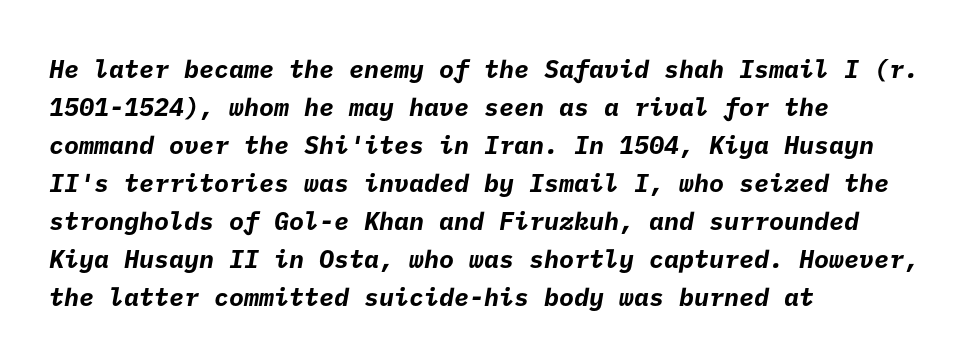
Q: Is the text bold? A: Yes.
Q: Is the text underlined? A: No.
Q: How is the paragraph aligned? A: Left-aligned.
Q: Is the spacing between letters normal or unusually wide? A: Normal.
Q: Is the spacing between lines tight, normal or loose? A: Normal.
